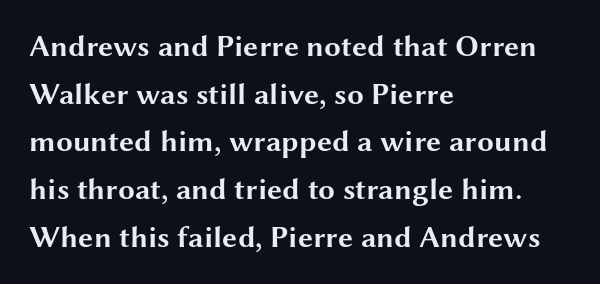
The letters advance in unequal steps, a hallmark of proportional type. Visually the block forms a straight wall on the left and a jagged coastline on the right. The letters carry no serifs — their stems end cleanly without finishing strokes. This is heavy type, rendered in bold. Baseline-to-baseline distance is the conventional proportion of letter height.
